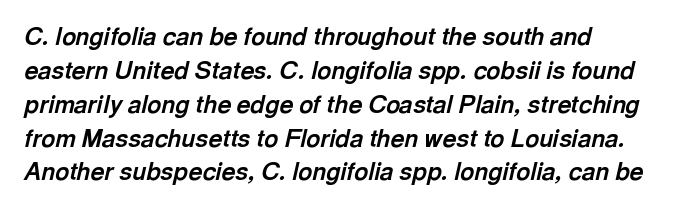
The image shows 24 px bold type, italic (leaning right); set left-aligned, normal line spacing (1.41x), normal letter spacing, not underlined.
